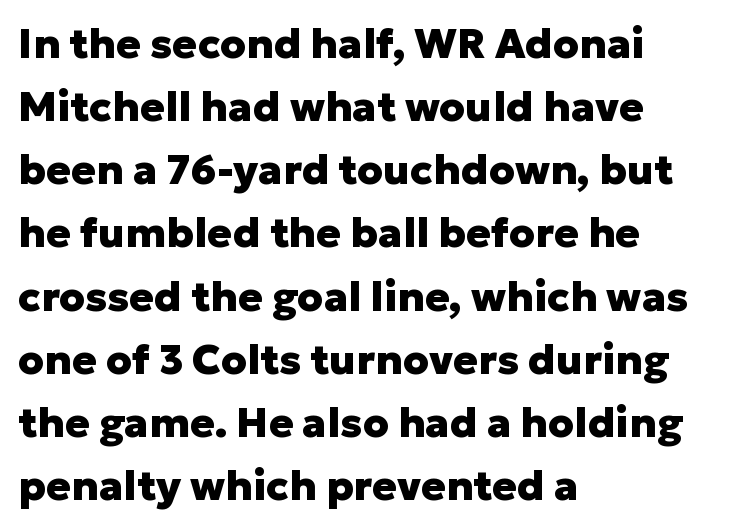
The image shows 41 px heavy sans-serif type, upright; set left-aligned, normal line spacing (1.54x), normal letter spacing, not underlined; low stroke contrast and a medium x-height.
